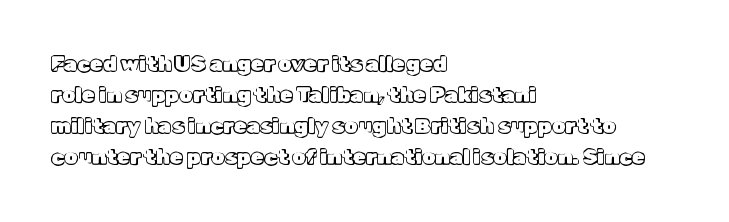
The image shows 21 px text type, upright; set left-aligned, normal line spacing (1.48x), normal letter spacing, not underlined.
